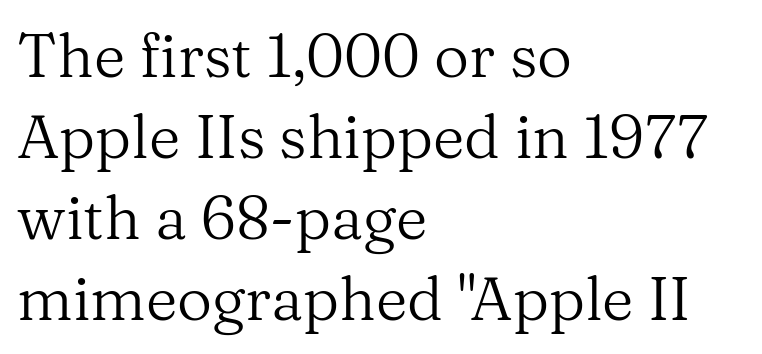
Nobody touched the tracking dial on this one. Horizontally, the lines are justified to the leading edge only. Unbolded letterforms with no extra heft. The letters stand straight up with perfectly vertical stems.
